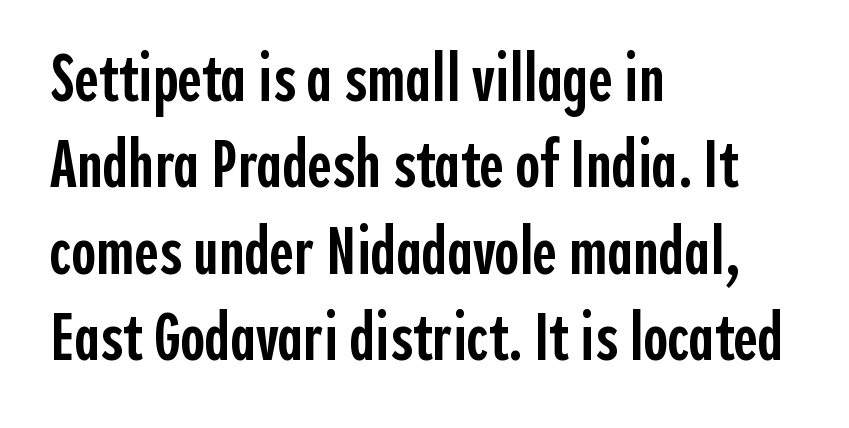
The image shows 67 px semibold, condensed sans-serif type, upright; set left-aligned, normal line spacing (1.29x), normal letter spacing, not underlined; a medium x-height.
